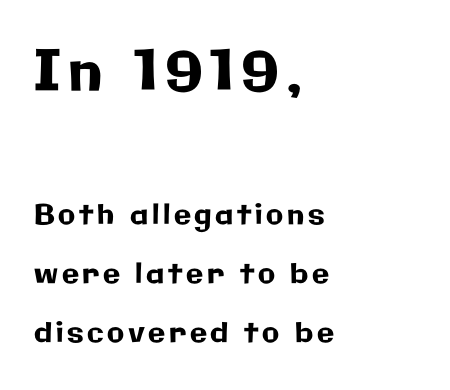
The image shows 56 px sans-serif type, upright; set left-aligned, loose line spacing (2.1x), not underlined; the first (top) block is 2.0x larger; low stroke contrast and a medium x-height.
